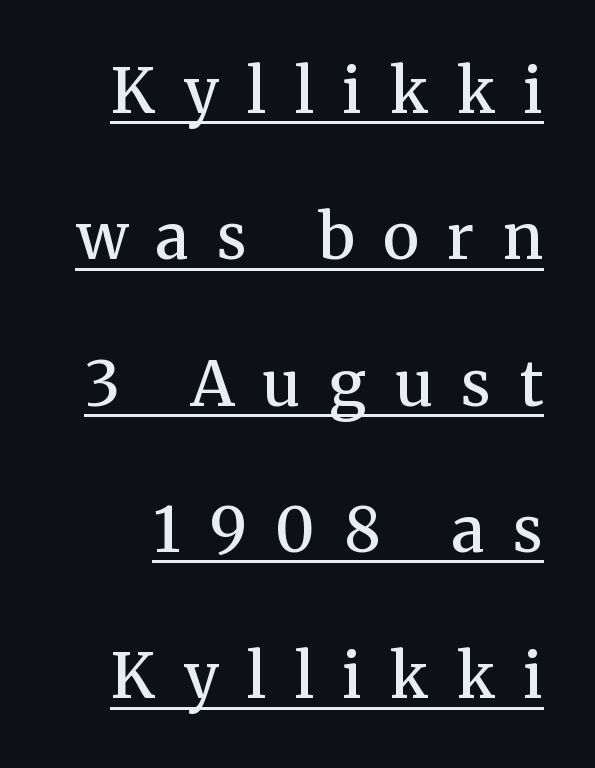
The image shows 62 px semibold serif type, upright; set loose line spacing (2.36x), unusually wide letter spacing (+0.46 em), underlined; medium stroke contrast and a medium x-height.
